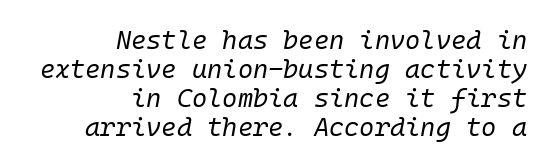
These lines huddle together more closely than default settings would place them. Stems and bowls with no extra thickness — not bold. The space directly below the letters is spotless. Observe the lean: these are italic letterforms. Line ends are locked; line starts wander. Compared with typical body copy, the letter spacing here is the same.
